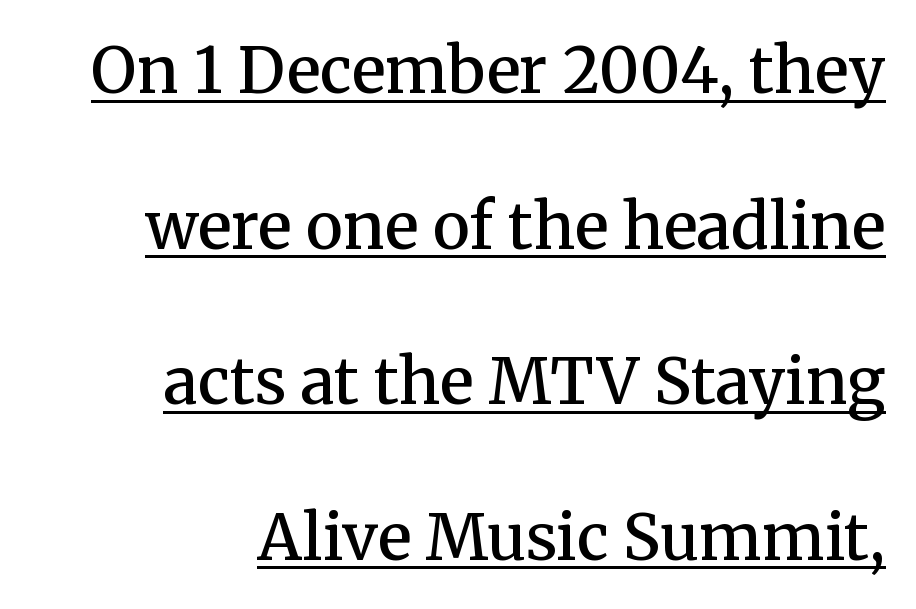
The image shows 63 px semibold serif type, upright; set right-aligned, loose line spacing (2.47x), normal letter spacing, underlined; medium stroke contrast and a medium x-height.
